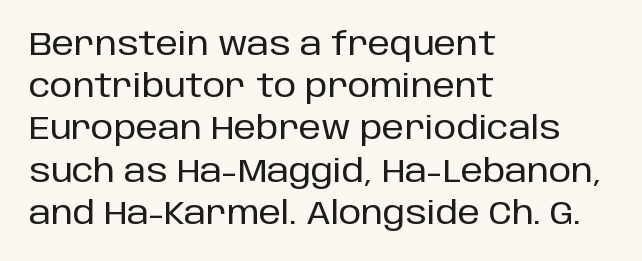
The image shows 32 px sans-serif type, upright; set left-aligned, normal line spacing (1.32x), normal letter spacing, not underlined; low stroke contrast and a large x-height.
